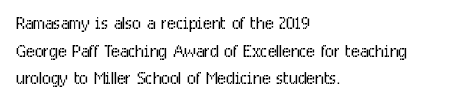
The image shows 23 px text type, upright; set left-aligned, line spacing 1.2x, normal letter spacing, not underlined.
